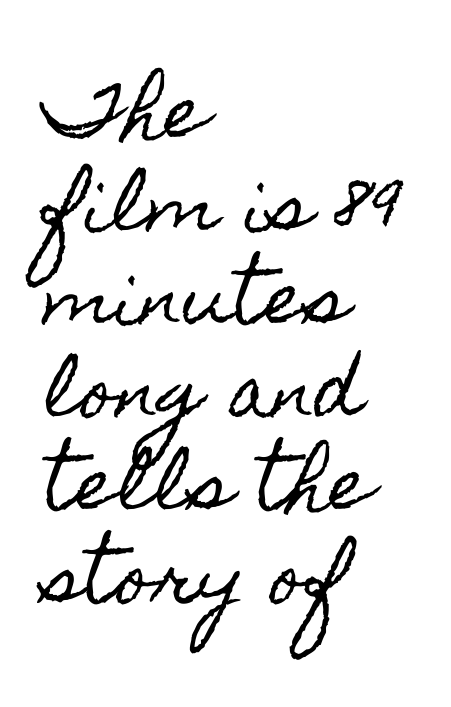
{"width": "condensed", "x_height": "small", "monospaced": "no", "underline": "no", "align": "left", "line_spacing": "normal", "line_spacing_ratio": 1.33, "letter_spacing": "normal", "letter_spacing_em": 0.0, "glyph_px": 70}
